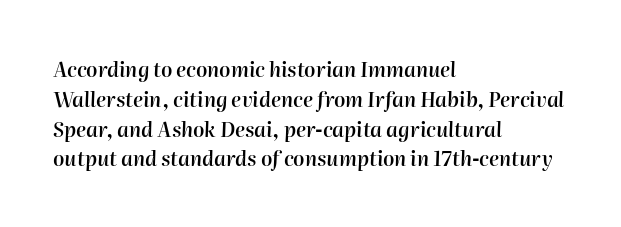
What's the leading like? Ordinary, nothing unusual. A bare baseline throughout the passage. This sample uses plain, unmodified letter spacing. The text carries the slant typical of an italic or oblique font. Compared with a centered layout, this one pins lines to the left instead. Caption: semibold face, moderately heavy strokes.
